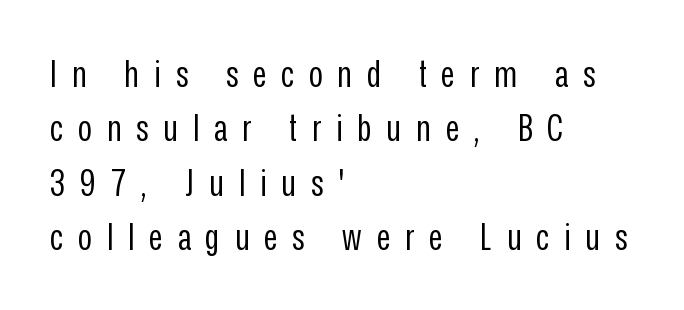
The font family rendered here belongs to the sans-serif group. The passage is arranged the way most books set body copy — flush left. It's the straight-up-and-down kind of type. Stroke thickness stays within the range of a standard reading face or lighter. Is this a fixed-width face? No — the glyphs have proportional, varying widths.
